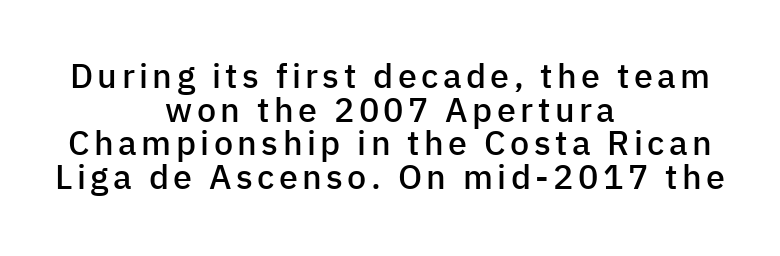
This is the in-between weight designers call semibold or demi. Notice how descenders almost collide with the ascenders below — that's tight leading. Looks like regular typesetting: each glyph gets only the width it needs. The designer went with a sans here, leaving each stem footless.
